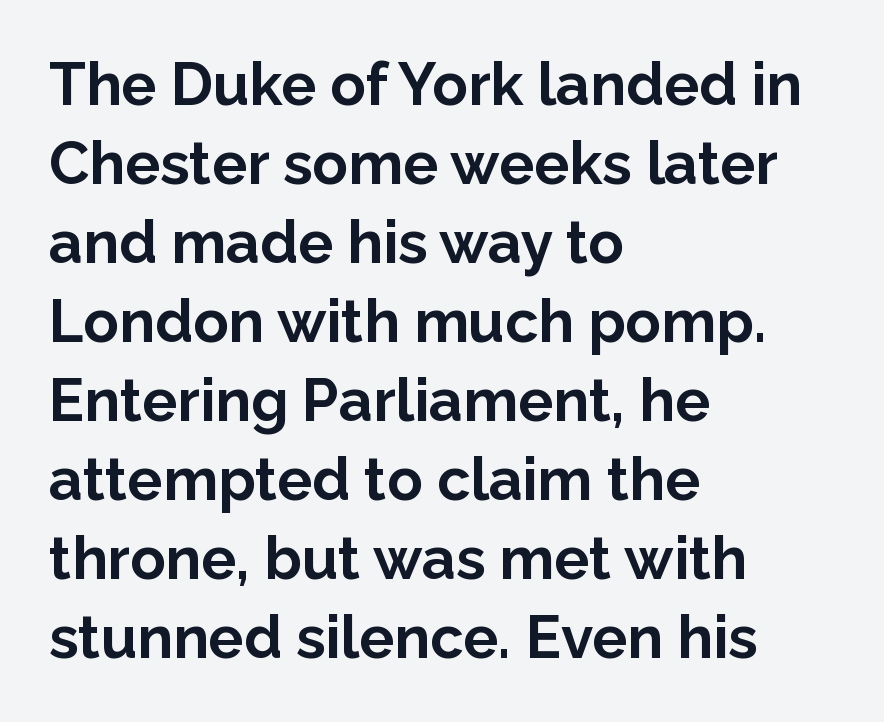
Emphasis by weight is at full strength: bold. How would I describe the line gaps? Plain and ordinary. You could call the tracking neutral — neither tight nor loose. Classification — sans serif. Check the space under the baseline: it is left empty. Character widths vary here, with narrow letters taking less room than wide ones.
